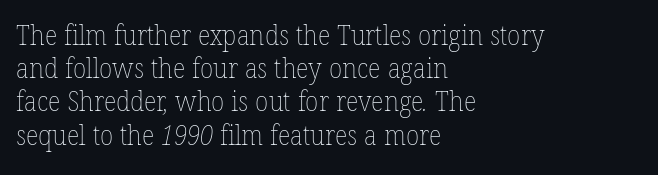
The image shows 27 px text type; set left-aligned, line spacing 1.23x, normal letter spacing, not underlined.
